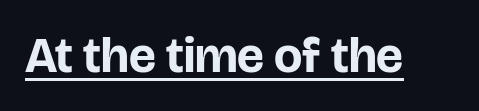
{"serif": "no", "italic": "no", "bold": "yes", "weight": "bold", "width": "normal", "stroke_contrast": "low", "x_height": "large", "monospaced": "no", "underline": "yes", "letter_spacing": "normal", "letter_spacing_em": 0.0, "glyph_px": 50}
